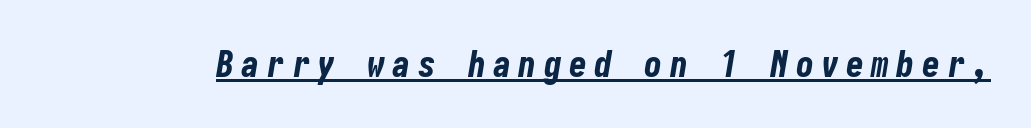
{"italic": "yes", "lean": "right", "slant_degrees": 10, "bold": "yes", "weight": "bold", "width": "condensed", "stroke_contrast": "low", "x_height": "medium", "underline": "yes", "letter_spacing": "wide", "letter_spacing_em": 0.2, "glyph_px": 36}
